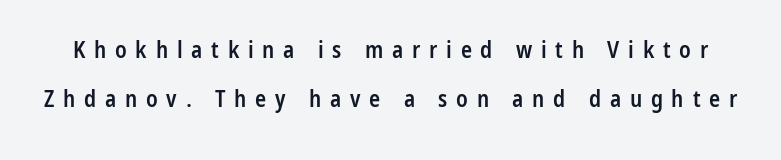
Q: Is the text bold? A: Semi-bold.
Q: Is the text italic (slanted)? A: No, it is upright.
Q: Is the text underlined? A: No.
Q: Is the spacing between letters normal or unusually wide? A: Unusually wide.
Q: Is the spacing between lines tight, normal or loose? A: Loose.
